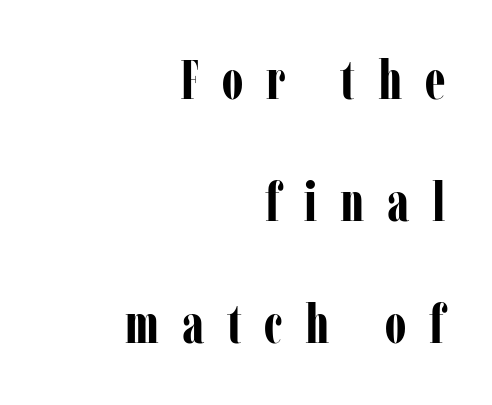
The image shows 54 px bold, condensed serif type, upright; set right-aligned, loose line spacing (2.26x), unusually wide letter spacing (+0.42 em), not underlined; low stroke contrast and a medium x-height.
